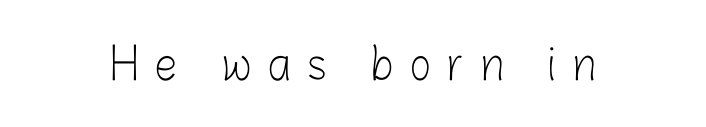
The image shows 44 px light, condensed sans-serif type, upright; set unusually wide letter spacing (+0.39 em), not underlined; low stroke contrast and a medium x-height.
